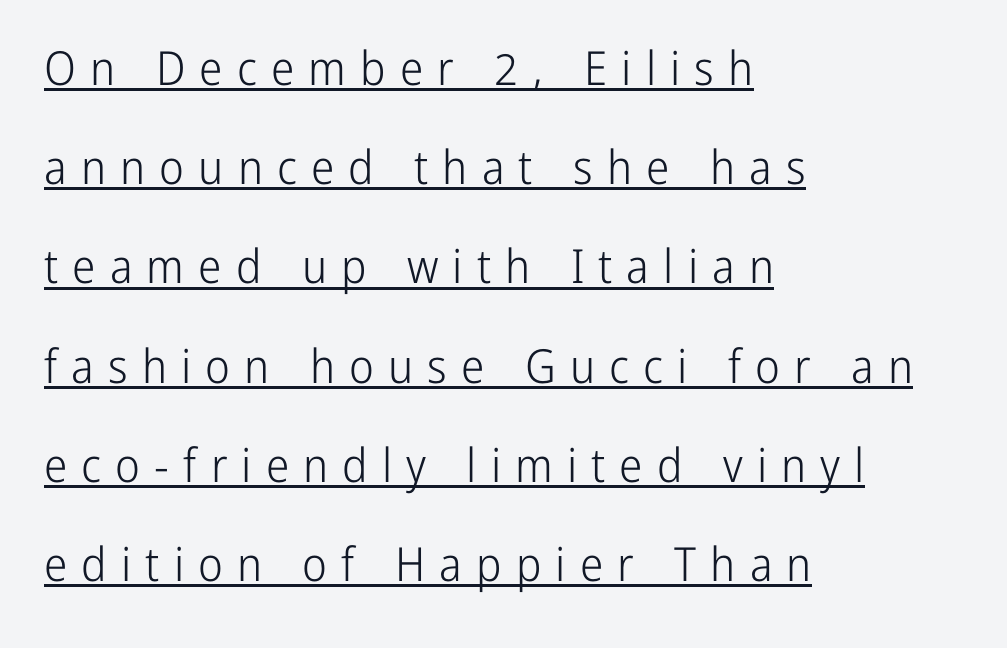
Ordinary non-slanted type is in use. A typesetter would call this proportional, since set widths differ per character. Unlike a traditional serif, this face leaves its strokes unadorned. How would I describe the line gaps? Wide and relaxed. Is the type heavy? It reads as light-to-regular instead.
